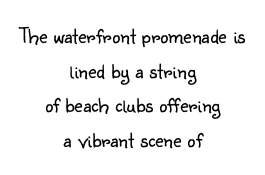
Q: Is the text bold? A: No.
Q: Is the text italic (slanted)? A: No, it is upright.
Q: Is the text underlined? A: No.
Q: How is the paragraph aligned? A: Centered.
Q: Is the spacing between letters normal or unusually wide? A: Normal.
Q: Is the spacing between lines tight, normal or loose? A: Normal.
